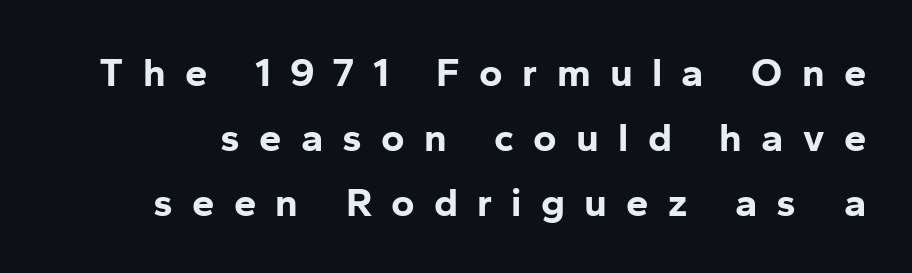
The image shows 40 px bold sans-serif type, upright; set normal line spacing (1.62x), unusually wide letter spacing (+0.48 em), not underlined; low stroke contrast and a medium x-height.
